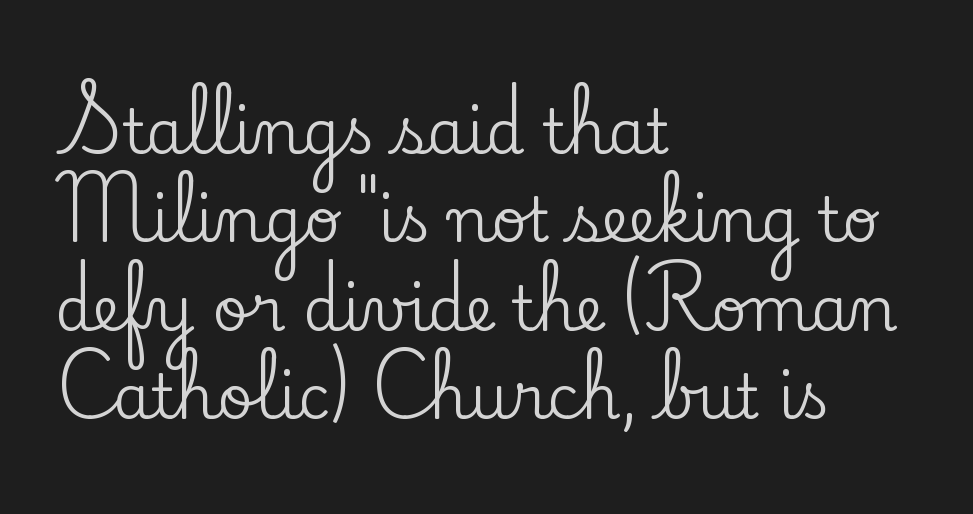
No word sits above an underline. You could call the tracking neutral — neither tight nor loose. A typesetter would call this proportional, since set widths differ per character. Vertical strokes here are truly vertical. The paragraph shown leans on its left margin.
